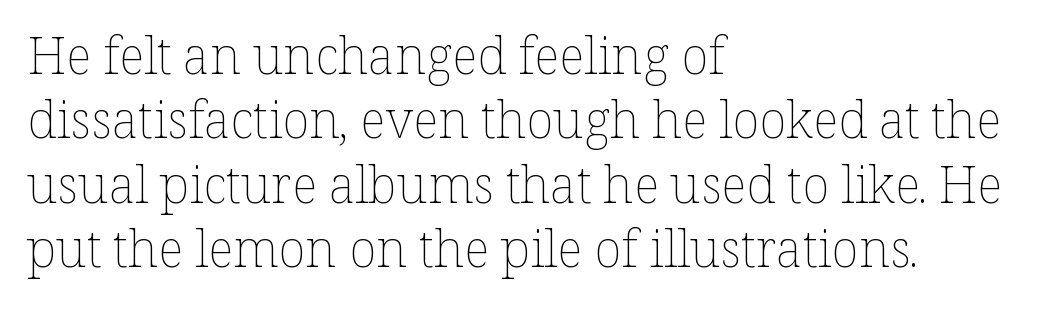
Words appear dense and cohesive because spacing is normal. You can tell it's not italic because the verticals are truly vertical. Varying glyph widths throughout — classic text-font behaviour. Each new line begins a customary step beneath the previous one. Bare-footed words on every line. Stems and bowls with no extra thickness — not bold.
